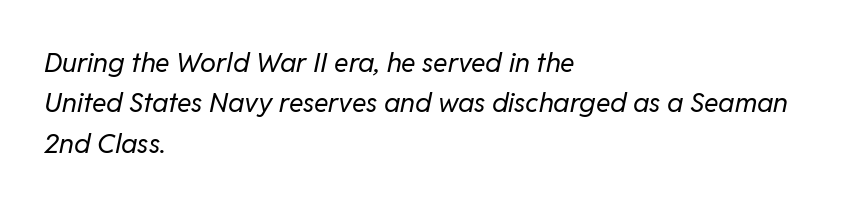
{"italic": "yes", "lean": "right", "slant_degrees": 11, "bold": "no", "underline": "no", "align": "left", "line_spacing": "normal", "line_spacing_ratio": 1.5, "letter_spacing": "normal", "letter_spacing_em": 0.0, "glyph_px": 27}
